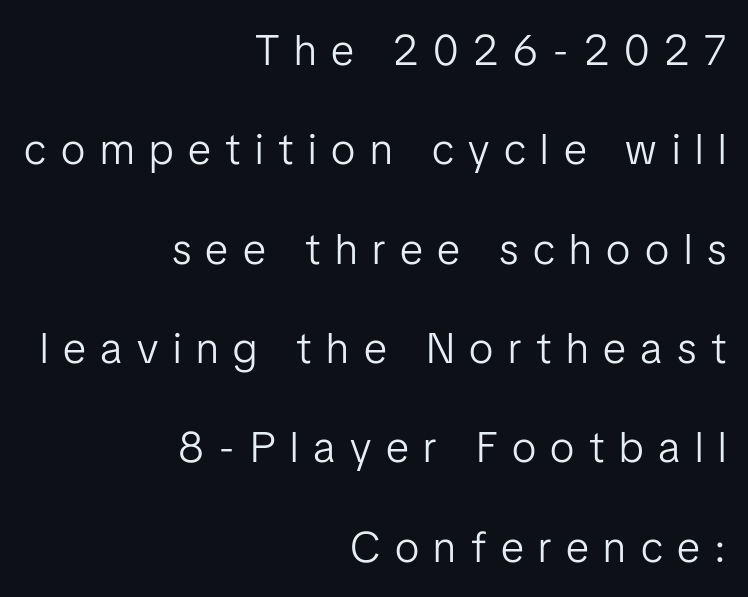
Q: Is the text bold? A: No.
Q: Is the text italic (slanted)? A: No, it is upright.
Q: Is the typeface a serif or a sans-serif typeface? A: Sans-serif.
Q: Is the text underlined? A: No.
Q: How is the paragraph aligned? A: Right-aligned.
Q: Is the spacing between letters normal or unusually wide? A: Unusually wide.
Q: Is the spacing between lines tight, normal or loose? A: Loose.
Q: Width (condensed, normal, or wide)? A: Normal.
Q: Stroke contrast? A: Low.
Q: x-height? A: Medium.
Q: Monospaced? A: No.
